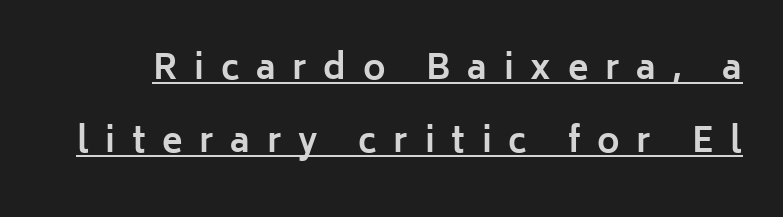
{"serif": "no", "italic": "no", "bold": "yes", "weight": "bold", "width": "normal", "stroke_contrast": "low", "x_height": "medium", "monospaced": "no", "underline": "yes", "line_spacing": "loose", "line_spacing_ratio": 2.15, "letter_spacing": "wide", "letter_spacing_em": 0.49, "glyph_px": 34}
